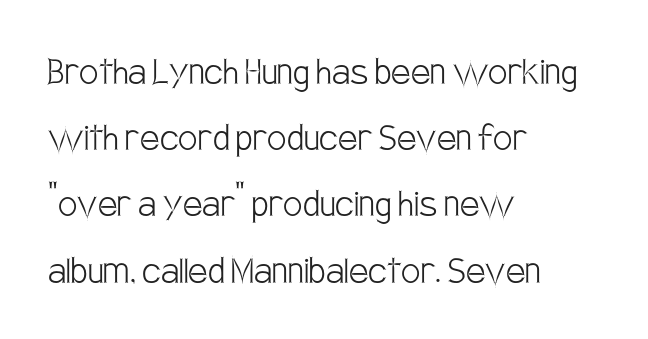
Nope, no serifs anywhere on these letters. The text block is weighted toward the left margin, trailing off unevenly rightward. The specimen reads as upright at a glance. Compared with typical body copy, the letter spacing here is the same. The space beneath each line is pristine and unruled.
